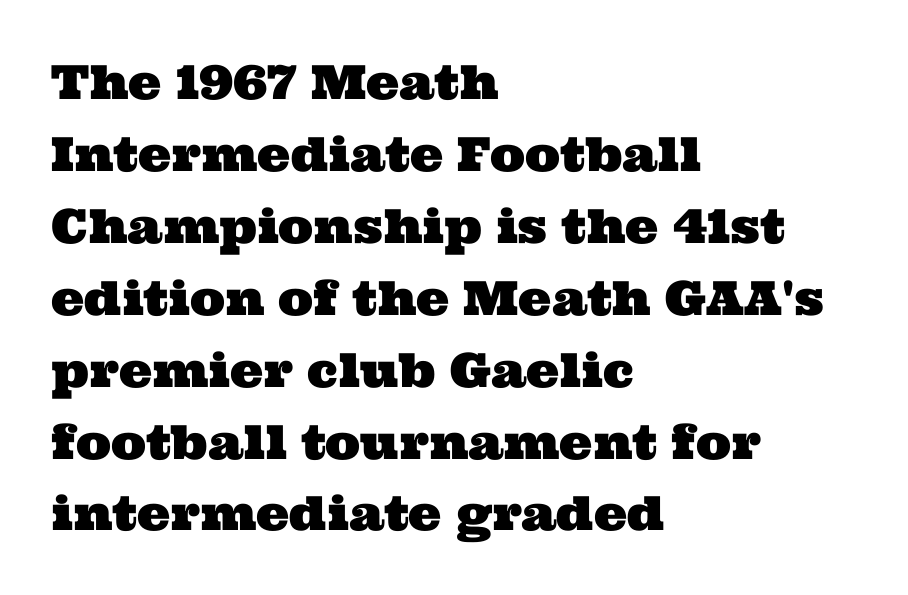
The image shows 47 px wide serif type; set left-aligned, normal line spacing (1.53x), normal letter spacing, not underlined; medium stroke contrast and a medium x-height.
